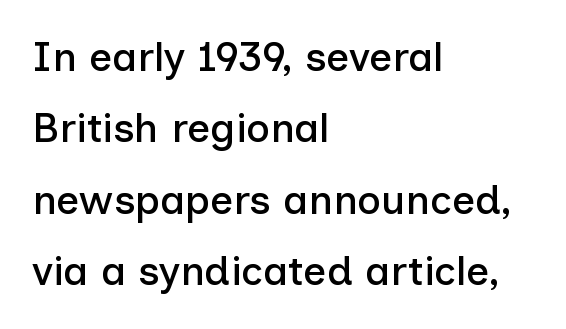
{"serif": "no", "italic": "no", "width": "normal", "stroke_contrast": "low", "x_height": "medium", "monospaced": "no", "underline": "no", "align": "left", "line_spacing_ratio": 1.74, "letter_spacing": "normal", "letter_spacing_em": 0.0, "glyph_px": 41}
